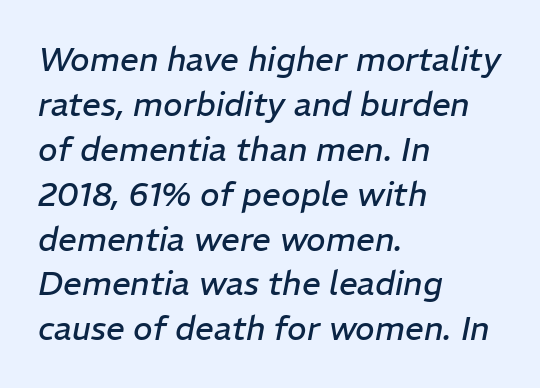
Summary of weight: not heavy and not bold. The horizontal fit of the characters is conventional and even. A typesetter would call this proportional, since set widths differ per character. Clear beneath every line of the passage. This sample keeps an unexceptional amount of space between lines. In terms of posture, this sample is oblique.
